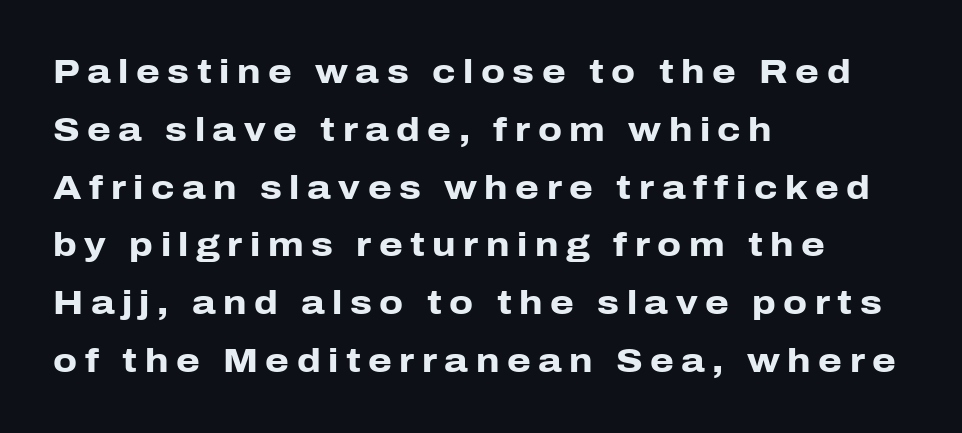
A typesetter would call this proportional, since set widths differ per character. Is there much room between lines? A standard amount, neither cramped nor airy. Vertical strokes here are truly vertical. A classic flush-left, rag-right setting is used for this passage. Here the glyphs are tracked loosely, breaking word shapes into spaced letters.
